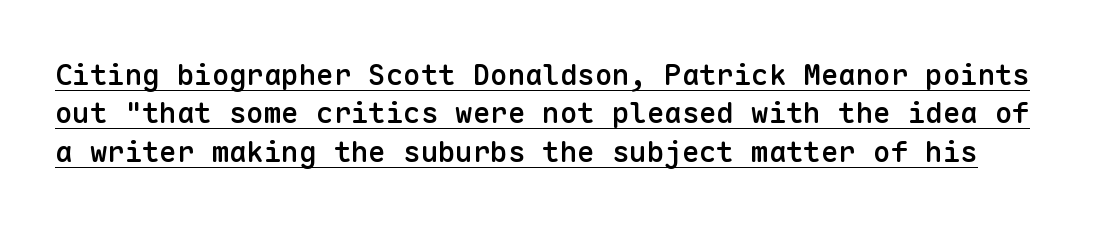
Q: Is the text bold? A: Semi-bold.
Q: Is the text italic (slanted)? A: No, it is upright.
Q: Is the typeface a serif or a sans-serif typeface? A: Sans-serif.
Q: Is the text underlined? A: Yes.
Q: Is the spacing between letters normal or unusually wide? A: Normal.
Q: Is the spacing between lines tight, normal or loose? A: Normal.
Q: Width (condensed, normal, or wide)? A: Normal.
Q: Stroke contrast? A: Low.
Q: x-height? A: Medium.
Q: Monospaced? A: Yes.
